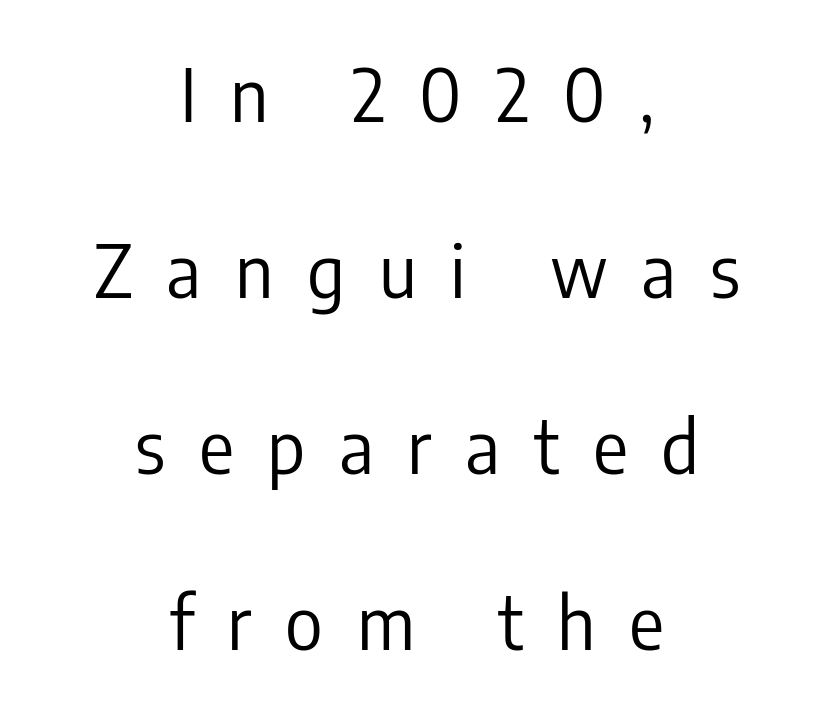
The image shows 73 px regular-weight, condensed sans-serif type, upright; set centered, loose line spacing (2.41x), unusually wide letter spacing (+0.46 em), not underlined; low stroke contrast and a medium x-height.
